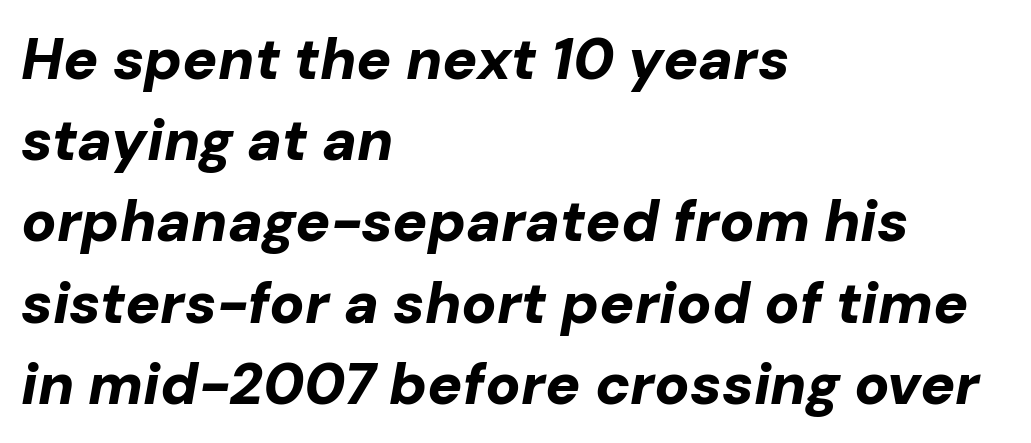
Q: Is the text bold? A: Yes.
Q: Is the text italic (slanted)? A: Yes, it leans right by about 10 degrees.
Q: Is the text underlined? A: No.
Q: How is the paragraph aligned? A: Left-aligned.
Q: Is the spacing between letters normal or unusually wide? A: Normal.
Q: Is the spacing between lines tight, normal or loose? A: Normal.
Q: Width (condensed, normal, or wide)? A: Normal.
Q: Stroke contrast? A: Low.
Q: x-height? A: Medium.
Q: Monospaced? A: No.
